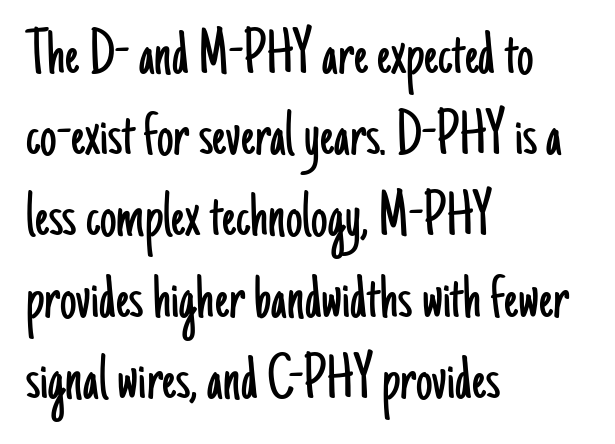
Each row of text sits above clean, open space. The font sits on the lighter half of the weight spectrum, regular included. Type style note: lacks serifs. This rendering leaves character spacing at its baseline value. The passage shown is typed in a proportional face where columns would drift. Tall strokes in this sample are plumb rather than angled.
